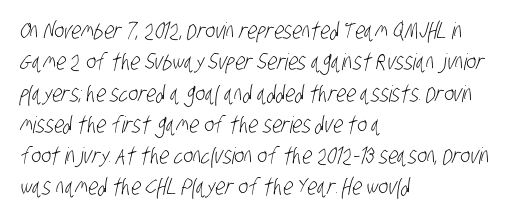
The line texture is even and compact thanks to regular tracking. The passage shown is not underscored anywhere. The typeface has the unassuming heft of standard copy or less. The rendering anchors every line to the left-hand side.
